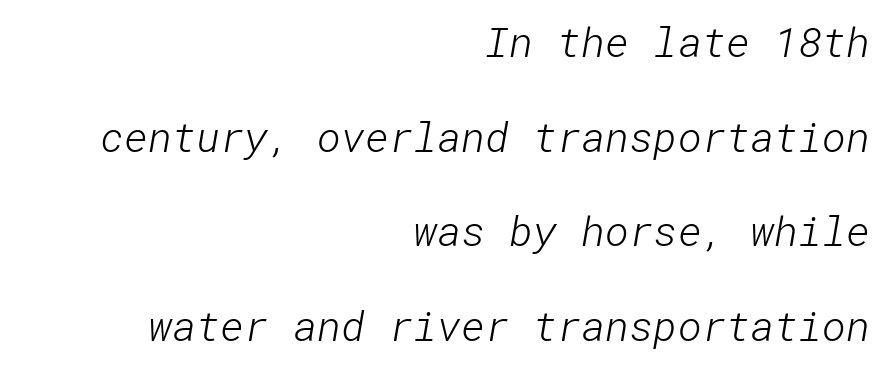
{"serif": "no", "bold": "no", "weight": "light", "width": "normal", "stroke_contrast": "low", "x_height": "medium", "underline": "no", "align": "right", "line_spacing": "loose", "line_spacing_ratio": 2.31, "letter_spacing": "normal", "letter_spacing_em": 0.0, "glyph_px": 41}
